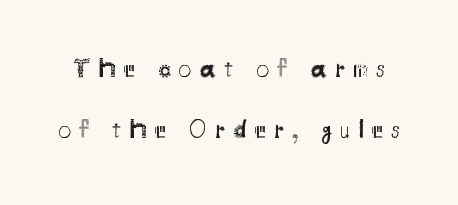
Students, note that the glyphs here are deliberately spaced far apart. Does the lettering tilt? It doesn't — this is upright. The space between consecutive lines is lavish. Letters have the restrained weight of plain body copy at most.
